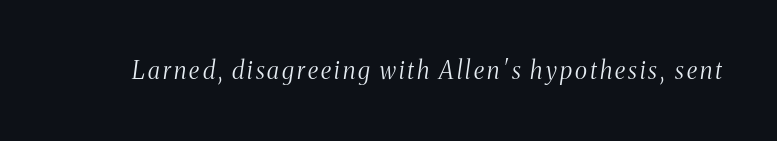
{"italic": "yes", "lean": "right", "slant_degrees": 8, "bold": "no", "underline": "no", "glyph_px": 24}
